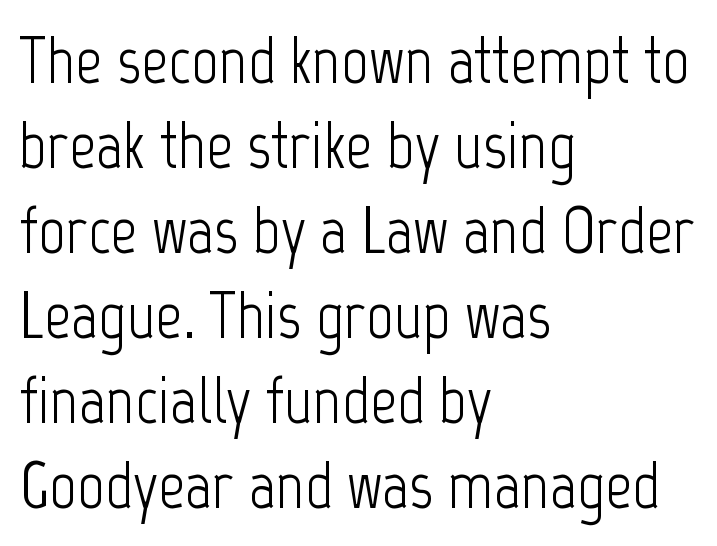
Q: Is the text bold? A: No.
Q: Is the text italic (slanted)? A: No, it is upright.
Q: Is the typeface a serif or a sans-serif typeface? A: Sans-serif.
Q: Is the text underlined? A: No.
Q: How is the paragraph aligned? A: Left-aligned.
Q: Is the spacing between letters normal or unusually wide? A: Normal.
Q: Is the spacing between lines tight, normal or loose? A: Normal.
Q: Width (condensed, normal, or wide)? A: Condensed.
Q: Stroke contrast? A: Low.
Q: x-height? A: Medium.
Q: Monospaced? A: No.
